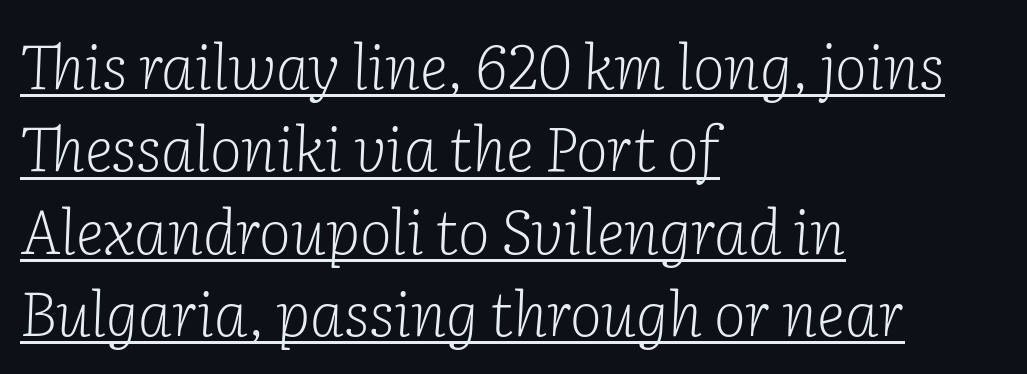
The image shows 61 px light serif type, italic (leaning right); set left-aligned, normal line spacing (1.35x), normal letter spacing, underlined; low stroke contrast and a medium x-height.
